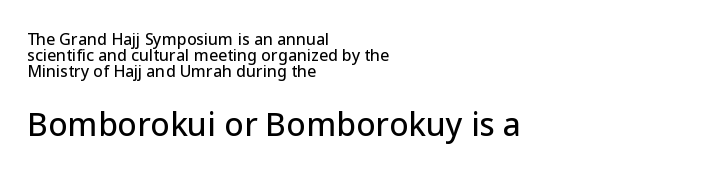
The image shows 32 px sans-serif type, upright; set left-aligned, tight line spacing (1.01x), normal letter spacing, not underlined; the second (bottom) block is 2.0x larger; low stroke contrast and a medium x-height.
